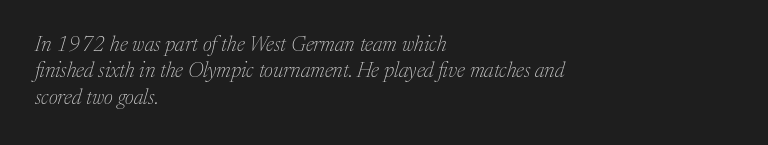
Q: Is the text bold? A: No.
Q: Is the text italic (slanted)? A: Yes, it leans right by about 17 degrees.
Q: Is the text underlined? A: No.
Q: How is the paragraph aligned? A: Left-aligned.
Q: Is the spacing between letters normal or unusually wide? A: Normal.
Q: Is the spacing between lines tight, normal or loose? A: Normal.
